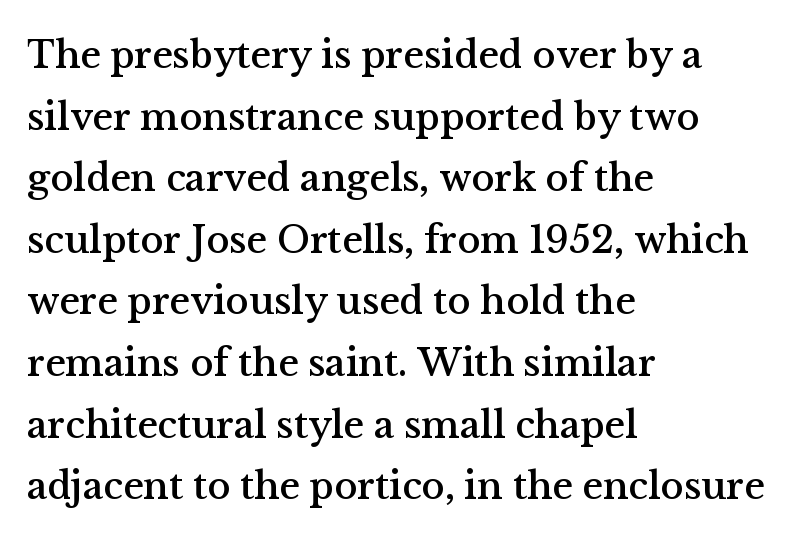
Q: Is the text italic (slanted)? A: No, it is upright.
Q: Is the typeface a serif or a sans-serif typeface? A: Serif.
Q: Is the text underlined? A: No.
Q: How is the paragraph aligned? A: Left-aligned.
Q: Is the spacing between letters normal or unusually wide? A: Normal.
Q: Is the spacing between lines tight, normal or loose? A: Normal.
Q: Width (condensed, normal, or wide)? A: Normal.
Q: Stroke contrast? A: Medium.
Q: x-height? A: Medium.
Q: Monospaced? A: No.
